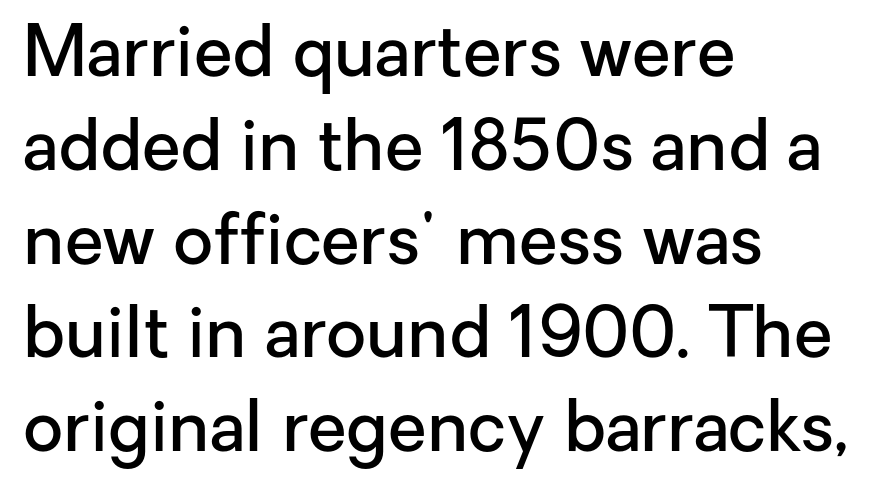
{"serif": "no", "italic": "no", "bold": "semi", "weight": "semibold", "width": "normal", "stroke_contrast": "low", "x_height": "medium", "monospaced": "no", "underline": "no", "align": "left", "line_spacing": "normal", "line_spacing_ratio": 1.34, "letter_spacing": "normal", "letter_spacing_em": 0.0, "glyph_px": 70}
